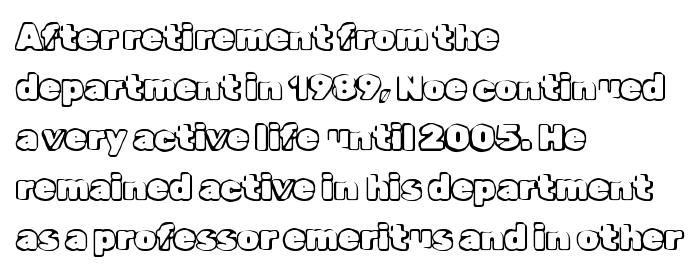
{"italic": "no", "width": "normal", "x_height": "medium", "monospaced": "no", "underline": "no", "align": "left", "line_spacing": "normal", "line_spacing_ratio": 1.43, "letter_spacing": "normal", "letter_spacing_em": 0.0, "glyph_px": 35}
